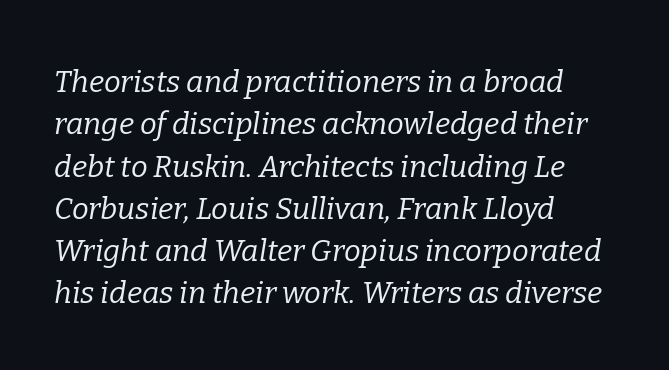
Caption: face not bold, strokes unweighted. Observe the lean: these are italic letterforms. Here the designer chose a conventional face with non-uniform glyph widths. Spacing between characters is what you'd get straight out of the box. Caption: multi-line text, flush left, ragged right.
